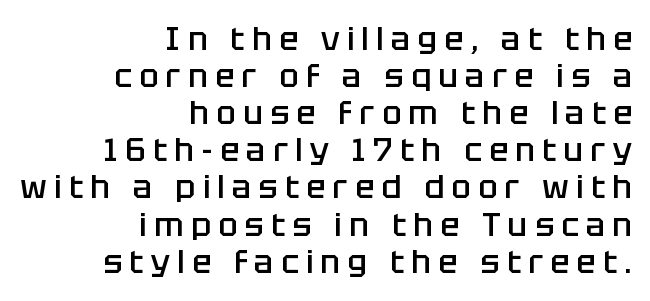
{"serif": "no", "italic": "no", "bold": "semi", "weight": "semibold", "width": "normal", "stroke_contrast": "low", "x_height": "large", "monospaced": "no", "underline": "no", "align": "right", "line_spacing_ratio": 1.16, "letter_spacing": "wide", "letter_spacing_em": 0.23, "glyph_px": 32}
